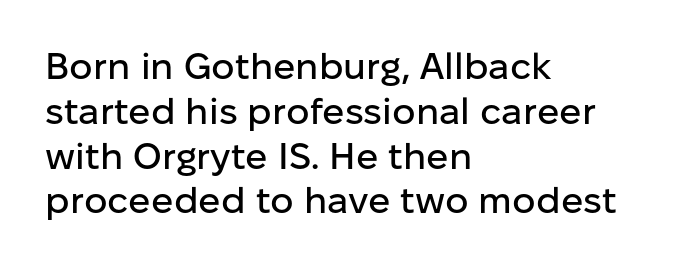
{"serif": "no", "italic": "no", "width": "normal", "stroke_contrast": "low", "x_height": "medium", "monospaced": "no", "underline": "no", "align": "left", "line_spacing_ratio": 1.21, "letter_spacing": "normal", "letter_spacing_em": 0.0, "glyph_px": 37}
